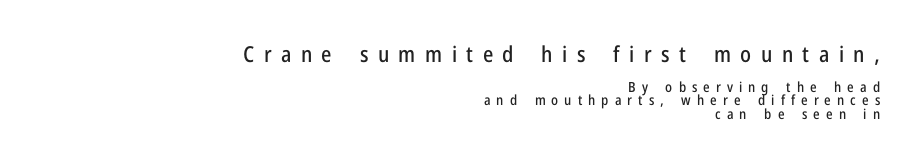
Q: Is the text italic (slanted)? A: No, it is upright.
Q: Is the text underlined? A: No.
Q: How is the paragraph aligned? A: Right-aligned.
Q: Is the spacing between letters normal or unusually wide? A: Unusually wide.
Q: Is the spacing between lines tight, normal or loose? A: Tight.
Q: Which block of text is set in a larger size, the first (top) or the second (bottom)? A: The first (top) one.
